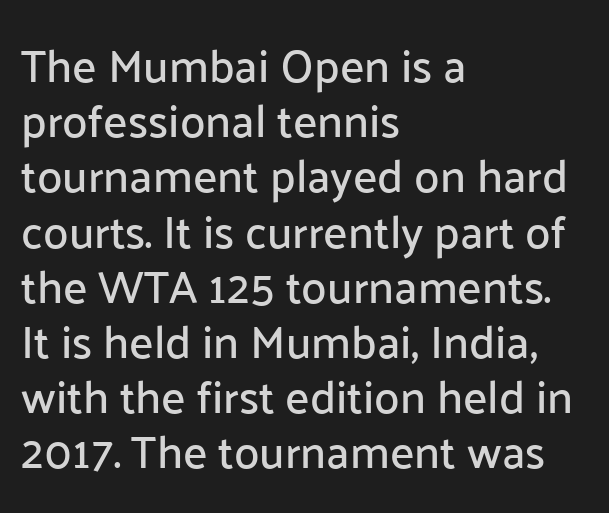
Q: Is the text italic (slanted)? A: No, it is upright.
Q: Is the typeface a serif or a sans-serif typeface? A: Sans-serif.
Q: Is the text underlined? A: No.
Q: How is the paragraph aligned? A: Left-aligned.
Q: Is the spacing between letters normal or unusually wide? A: Normal.
Q: Width (condensed, normal, or wide)? A: Normal.
Q: Stroke contrast? A: Low.
Q: x-height? A: Medium.
Q: Monospaced? A: No.
